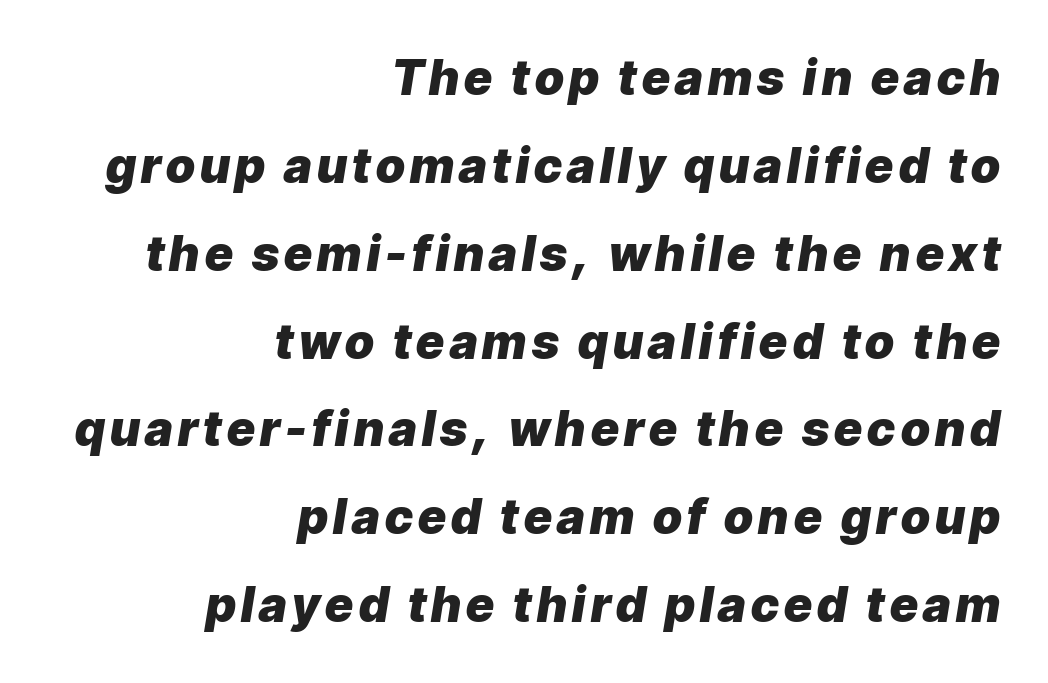
Lines of text with bare space underneath. The typesetting leans heavy: a genuine bold. The passage is arranged like a letterhead date or caption credit — flush right. Here the designer chose a conventional face with non-uniform glyph widths.
